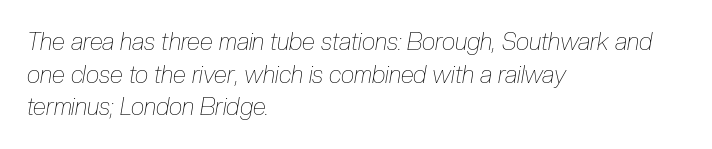
Q: Is the text bold? A: No.
Q: Is the text italic (slanted)? A: Yes, it leans right by about 10 degrees.
Q: Is the text underlined? A: No.
Q: How is the paragraph aligned? A: Left-aligned.
Q: Is the spacing between letters normal or unusually wide? A: Normal.
Q: Is the spacing between lines tight, normal or loose? A: Normal.
